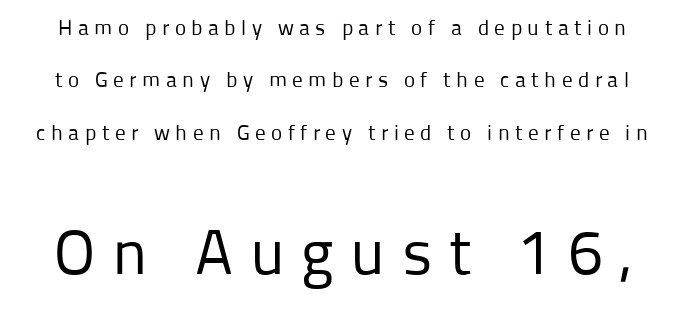
Q: Is the text bold? A: No.
Q: Is the text italic (slanted)? A: No, it is upright.
Q: Is the typeface a serif or a sans-serif typeface? A: Sans-serif.
Q: Is the text underlined? A: No.
Q: Is the spacing between letters normal or unusually wide? A: Unusually wide.
Q: Is the spacing between lines tight, normal or loose? A: Loose.
Q: Which block of text is set in a larger size, the first (top) or the second (bottom)? A: The second (bottom) one.
Q: Width (condensed, normal, or wide)? A: Normal.
Q: Stroke contrast? A: Low.
Q: x-height? A: Medium.
Q: Monospaced? A: No.
